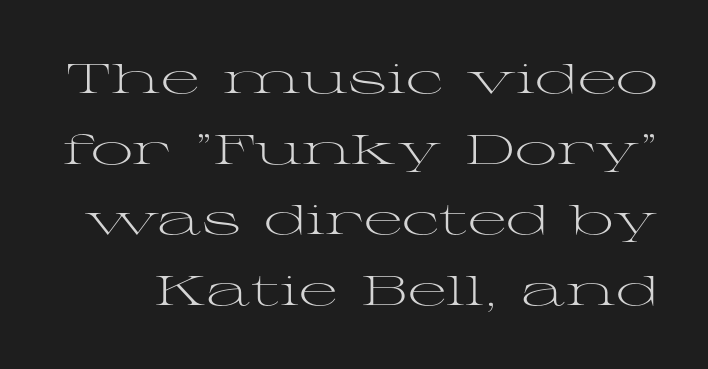
Q: Is the text bold? A: No.
Q: Is the text italic (slanted)? A: No, it is upright.
Q: Is the typeface a serif or a sans-serif typeface? A: Serif.
Q: Is the text underlined? A: No.
Q: Is the spacing between letters normal or unusually wide? A: Normal.
Q: Is the spacing between lines tight, normal or loose? A: Normal.
Q: Width (condensed, normal, or wide)? A: Wide.
Q: Stroke contrast? A: Medium.
Q: x-height? A: Medium.
Q: Monospaced? A: No.
